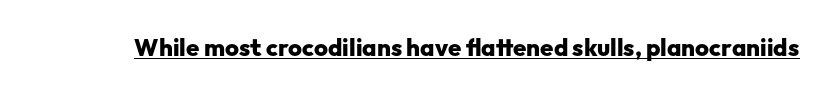
Q: Is the text bold? A: Yes.
Q: Is the text italic (slanted)? A: No, it is upright.
Q: Is the text underlined? A: Yes.
Q: Is the spacing between letters normal or unusually wide? A: Normal.
